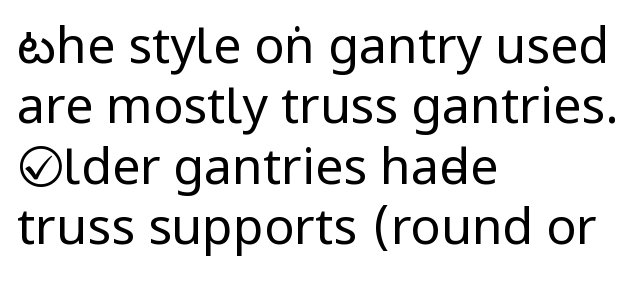
Each letter's strokes conclude bluntly, with no projecting serifs. It's the straight-up-and-down kind of type. The rendering uses natural spacing where letterforms have individual widths. Letters rest on an invisible, unmarked baseline. Horizontally, the lines are justified to the leading edge only.
